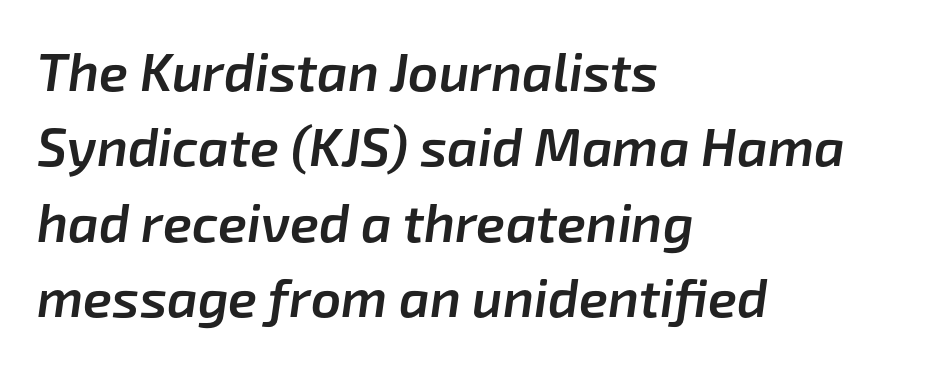
A normal amount of white space separates one row of letters from the next. Inter-character spacing is left at the font's built-in metrics. These lines are set flush left with a ragged right edge. Tall strokes in this sample are angled rather than plumb. This sample has the flowing, uneven cadence of proportional lettering.
